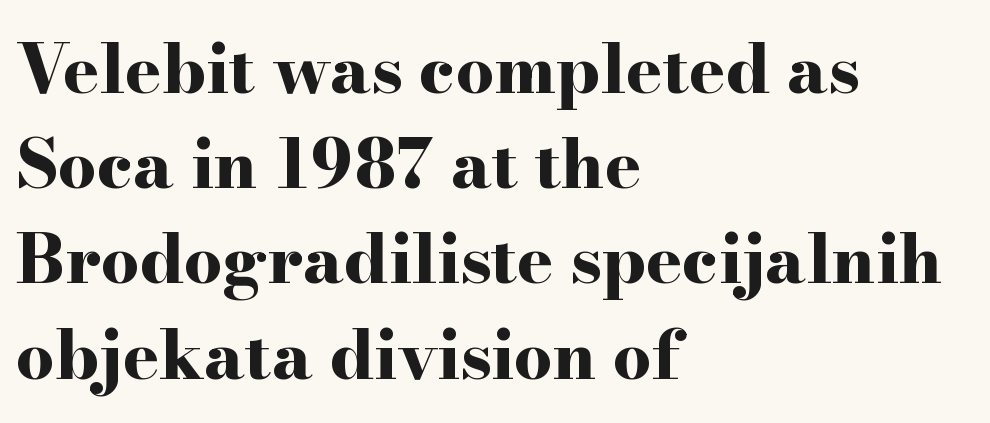
Q: Is the text bold? A: Yes.
Q: Is the text italic (slanted)? A: No, it is upright.
Q: Is the typeface a serif or a sans-serif typeface? A: Serif.
Q: Is the text underlined? A: No.
Q: How is the paragraph aligned? A: Left-aligned.
Q: Is the spacing between letters normal or unusually wide? A: Normal.
Q: Is the spacing between lines tight, normal or loose? A: Normal.
Q: Width (condensed, normal, or wide)? A: Wide.
Q: Stroke contrast? A: High.
Q: x-height? A: Small.
Q: Monospaced? A: No.
